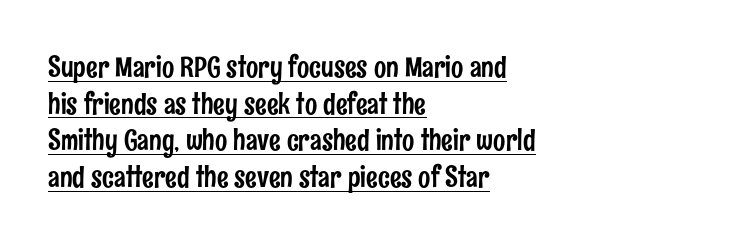
This is roman type, the default non-slanted kind. Varying glyph widths throughout — classic text-font behaviour. Visually the block forms a straight wall on the left and a jagged coastline on the right. Decoration check: the copy is underlined. Glyph-to-glyph distance matches everyday printed text. A normal amount of white space separates one row of letters from the next.
